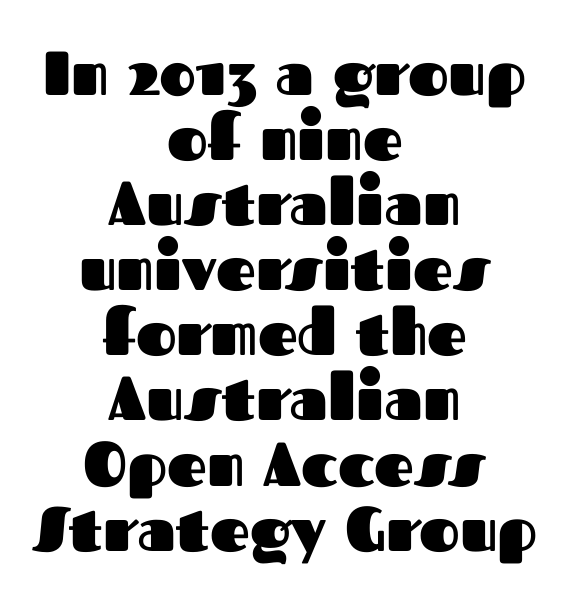
The passage shown is emphatically bold. Reading down the column, the eye jumps only a short way to each next line. The font's upright variant was chosen for this text. The gap between lines stays unmarked.
